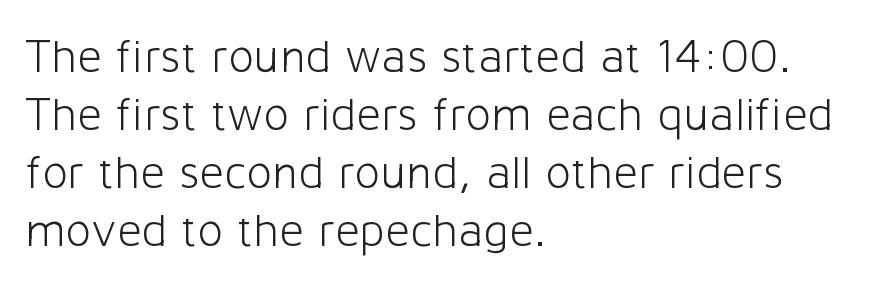
This is roman type, the default non-slanted kind. These lines are set flush left with a ragged right edge. You could not count columns in this text — the font is proportionally spaced. No feet cap the strokes, marking this as sans-serif type.
